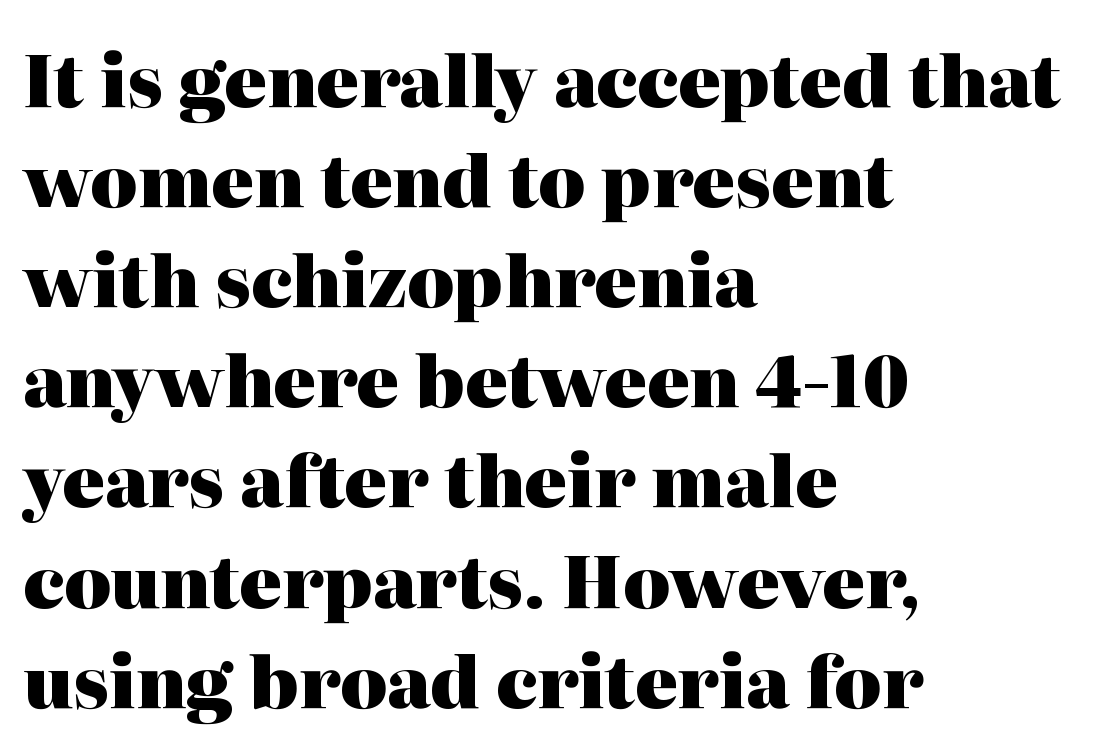
{"serif": "yes", "italic": "no", "bold": "yes", "weight": "heavy", "width": "normal", "stroke_contrast": "high", "x_height": "medium", "monospaced": "no", "underline": "no", "align": "left", "line_spacing": "normal", "line_spacing_ratio": 1.41, "letter_spacing": "normal", "letter_spacing_em": 0.0, "glyph_px": 71}
